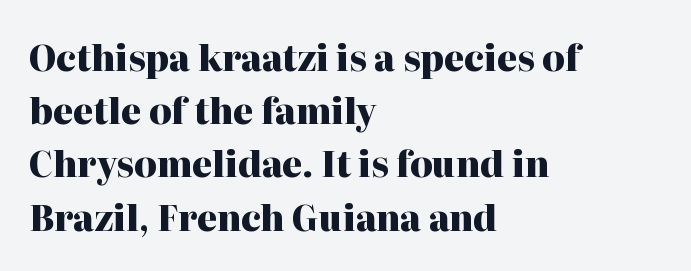
The specimen omits any rule beneath the text block's lines. Unlike a clean sans, this face finishes its strokes with serifs. Regarding leading, the lines here are spaced in the standard way. Ordinary non-slanted type is in use. Notice how thick the strokes are: this is what a full bold looks like.
